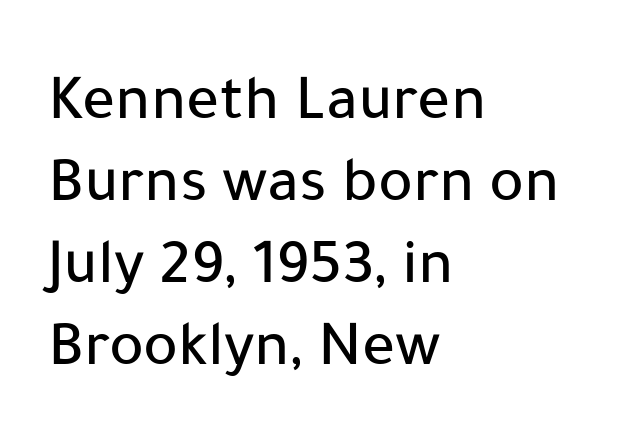
Q: Is the text italic (slanted)? A: No, it is upright.
Q: Is the typeface a serif or a sans-serif typeface? A: Sans-serif.
Q: Is the text underlined? A: No.
Q: How is the paragraph aligned? A: Left-aligned.
Q: Is the spacing between letters normal or unusually wide? A: Normal.
Q: Is the spacing between lines tight, normal or loose? A: Normal.
Q: Width (condensed, normal, or wide)? A: Normal.
Q: Stroke contrast? A: Low.
Q: x-height? A: Medium.
Q: Monospaced? A: No.
